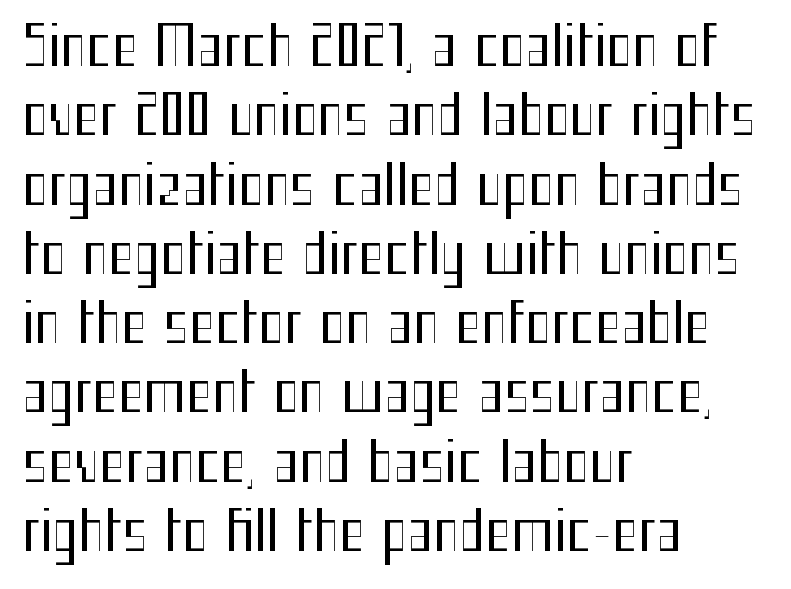
Has an underline been added? It has not. The leading is moderate, giving the passage an even texture. A typesetter would call this zero additional tracking. Does the type have serifs? No, each stem ends abruptly. The typesetting does not lean heavy: it is not bold. This sample has the flowing, uneven cadence of proportional lettering.
